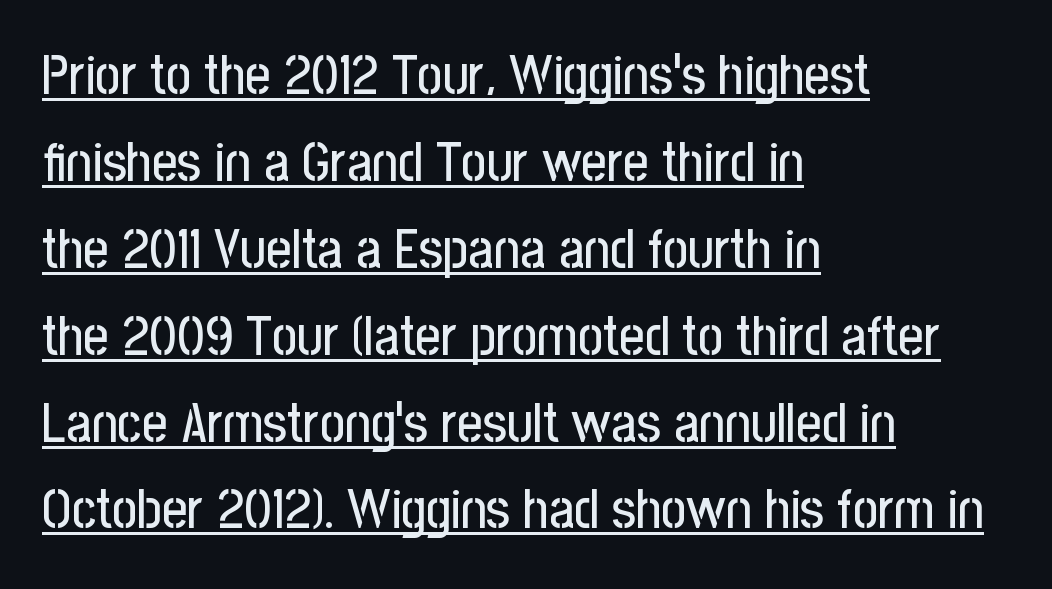
The image shows 55 px condensed sans-serif type, upright; set left-aligned, normal line spacing (1.58x), normal letter spacing, underlined; low stroke contrast and a medium x-height.
